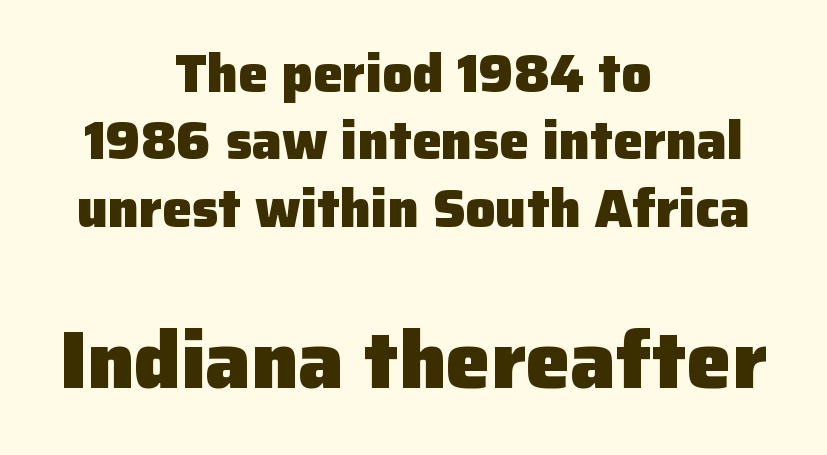
Q: Is the text bold? A: Yes.
Q: Is the text italic (slanted)? A: No, it is upright.
Q: Is the typeface a serif or a sans-serif typeface? A: Sans-serif.
Q: Is the text underlined? A: No.
Q: How is the paragraph aligned? A: Centered.
Q: Is the spacing between letters normal or unusually wide? A: Normal.
Q: Is the spacing between lines tight, normal or loose? A: Normal.
Q: Which block of text is set in a larger size, the first (top) or the second (bottom)? A: The second (bottom) one.
Q: Width (condensed, normal, or wide)? A: Normal.
Q: Stroke contrast? A: Low.
Q: x-height? A: Medium.
Q: Monospaced? A: No.
